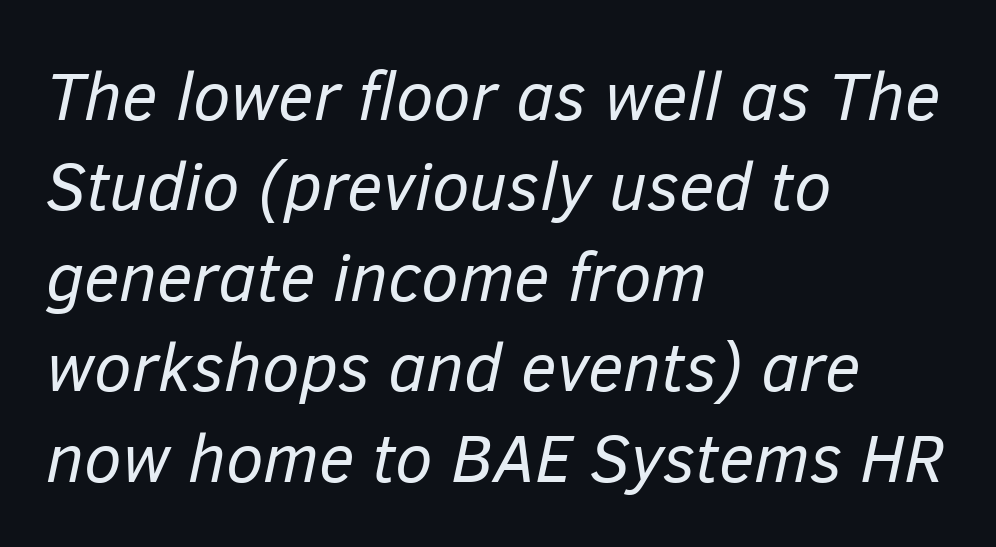
The image shows 68 px regular-weight type, italic (leaning right); set left-aligned, normal line spacing (1.33x), normal letter spacing, not underlined; low stroke contrast and a medium x-height.
